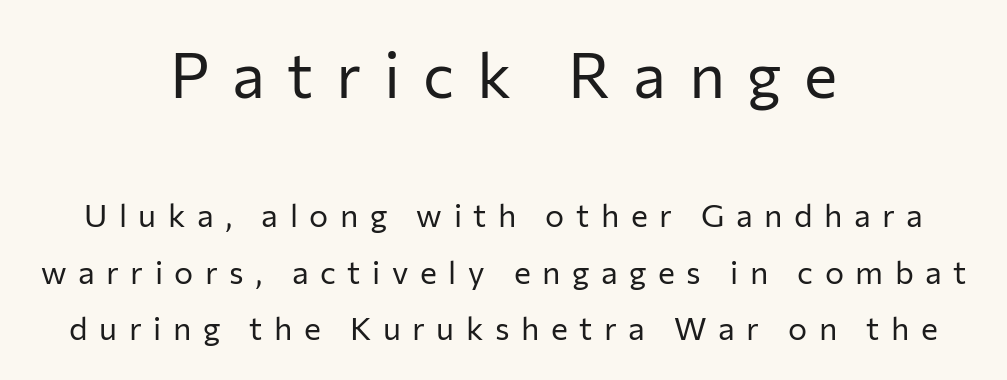
Q: Is the text bold? A: No.
Q: Is the text italic (slanted)? A: No, it is upright.
Q: Is the typeface a serif or a sans-serif typeface? A: Sans-serif.
Q: Is the text underlined? A: No.
Q: How is the paragraph aligned? A: Centered.
Q: Is the spacing between letters normal or unusually wide? A: Unusually wide.
Q: Which block of text is set in a larger size, the first (top) or the second (bottom)? A: The first (top) one.
Q: Width (condensed, normal, or wide)? A: Normal.
Q: Stroke contrast? A: Low.
Q: x-height? A: Medium.
Q: Monospaced? A: No.
